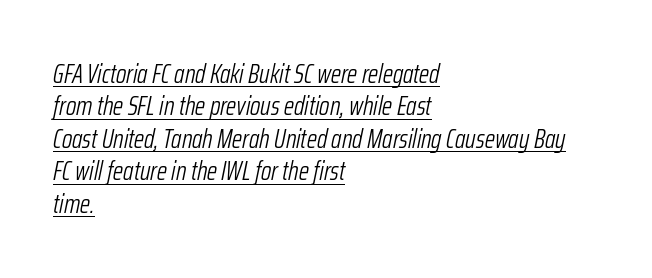
{"italic": "yes", "lean": "right", "slant_degrees": 12, "bold": "no", "underline": "yes", "align": "left", "line_spacing": "normal", "line_spacing_ratio": 1.25, "letter_spacing": "normal", "letter_spacing_em": 0.0, "glyph_px": 26}
